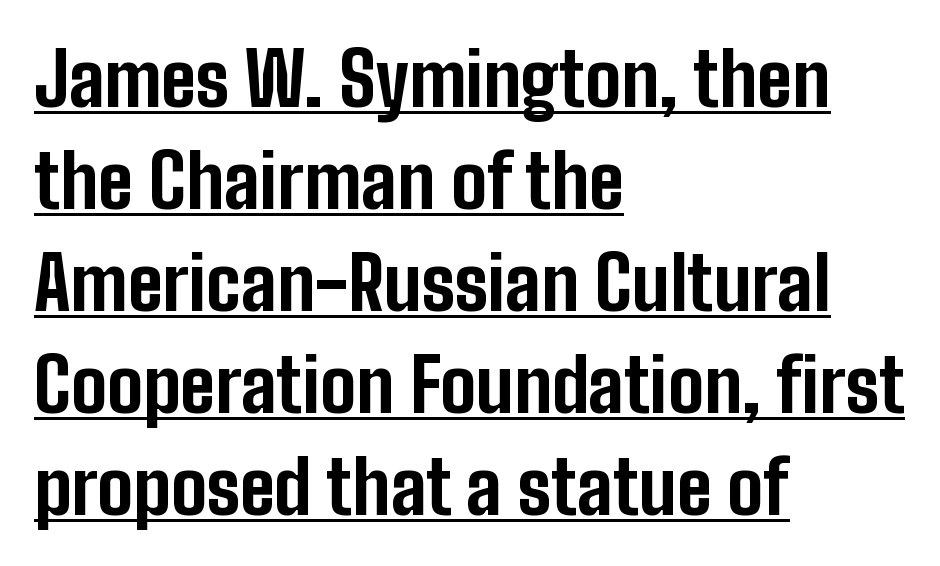
This sample has the flowing, uneven cadence of proportional lettering. Strong, thick strokes mark this as bold type. Caption: standard tracking, unaltered. The font's upright variant was chosen for this text.
